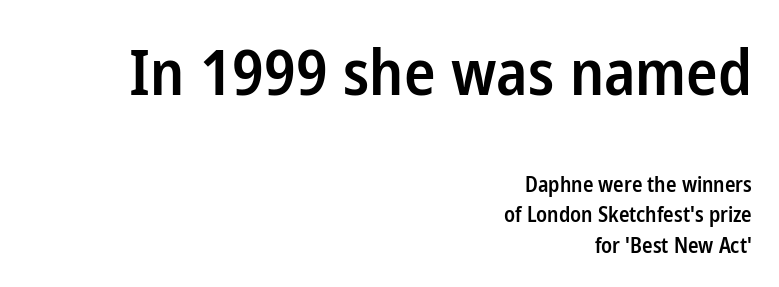
Q: Is the text bold? A: Semi-bold.
Q: Is the text italic (slanted)? A: No, it is upright.
Q: Is the typeface a serif or a sans-serif typeface? A: Sans-serif.
Q: Is the text underlined? A: No.
Q: How is the paragraph aligned? A: Right-aligned.
Q: Is the spacing between letters normal or unusually wide? A: Normal.
Q: Is the spacing between lines tight, normal or loose? A: Normal.
Q: Which block of text is set in a larger size, the first (top) or the second (bottom)? A: The first (top) one.
Q: Width (condensed, normal, or wide)? A: Condensed.
Q: Stroke contrast? A: Low.
Q: x-height? A: Medium.
Q: Monospaced? A: No.
